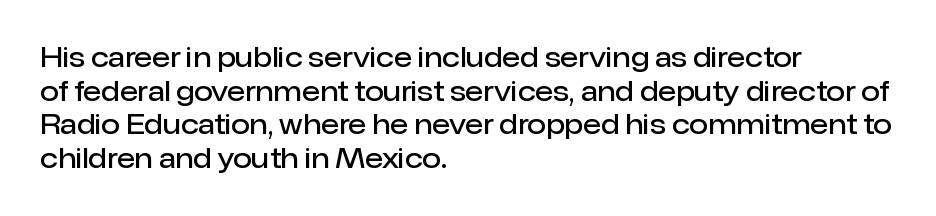
Q: Is the text bold? A: Semi-bold.
Q: Is the text italic (slanted)? A: No, it is upright.
Q: Is the text underlined? A: No.
Q: How is the paragraph aligned? A: Left-aligned.
Q: Is the spacing between letters normal or unusually wide? A: Normal.
Q: Is the spacing between lines tight, normal or loose? A: Normal.
